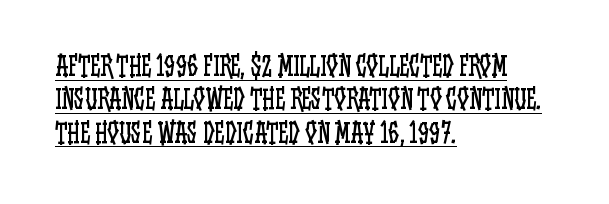
Characters follow at the spacing the type designer built in. Notice how a bar underscores the lettering throughout. The font's upright variant was chosen for this text. Line spacing here is normal. The passage shown is not bold in any degree.
